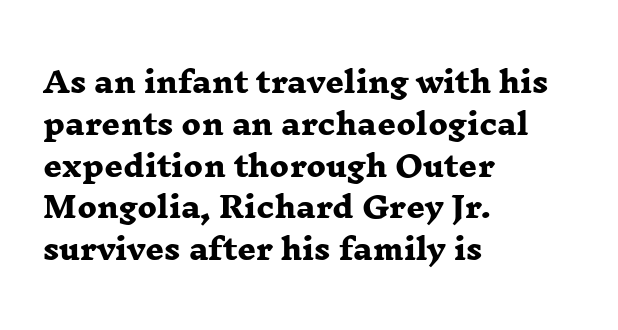
The image shows 29 px heavy, wide serif type; set left-aligned, normal line spacing (1.44x), normal letter spacing, not underlined; low stroke contrast and a medium x-height.
